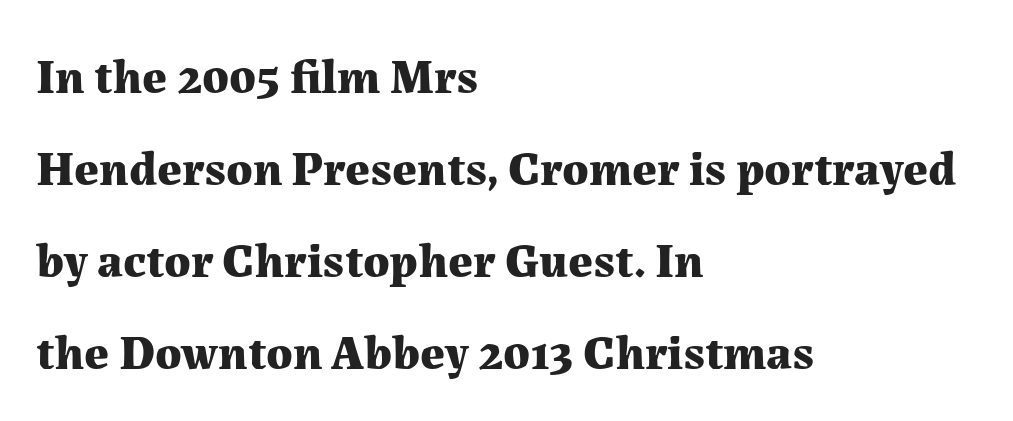
Q: Is the text bold? A: Yes.
Q: Is the text italic (slanted)? A: No, it is upright.
Q: Is the typeface a serif or a sans-serif typeface? A: Serif.
Q: Is the text underlined? A: No.
Q: How is the paragraph aligned? A: Left-aligned.
Q: Is the spacing between letters normal or unusually wide? A: Normal.
Q: Width (condensed, normal, or wide)? A: Normal.
Q: Stroke contrast? A: Medium.
Q: x-height? A: Medium.
Q: Monospaced? A: No.
